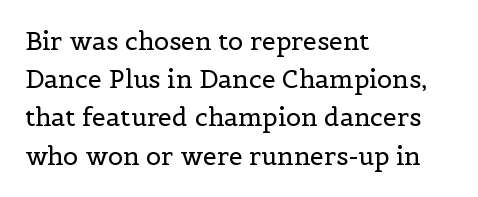
{"italic": "no", "bold": "no", "underline": "no", "align": "left", "line_spacing": "normal", "line_spacing_ratio": 1.53, "letter_spacing": "normal", "letter_spacing_em": 0.0, "glyph_px": 25}
